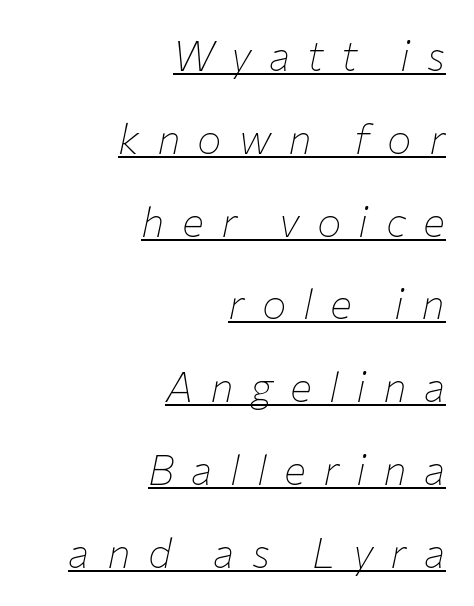
{"italic": "yes", "lean": "right", "slant_degrees": 12, "bold": "no", "weight": "thin", "width": "normal", "stroke_contrast": "low", "x_height": "medium", "monospaced": "no", "underline": "yes", "align": "right", "line_spacing": "loose", "line_spacing_ratio": 2.02, "letter_spacing": "wide", "letter_spacing_em": 0.42, "glyph_px": 41}
